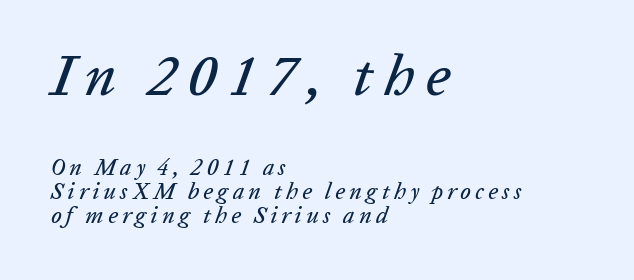
Q: Is the text italic (slanted)? A: Yes, it leans right by about 20 degrees.
Q: Is the text underlined? A: No.
Q: How is the paragraph aligned? A: Left-aligned.
Q: Is the spacing between lines tight, normal or loose? A: Tight.
Q: Which block of text is set in a larger size, the first (top) or the second (bottom)? A: The first (top) one.
Q: Width (condensed, normal, or wide)? A: Normal.
Q: Stroke contrast? A: Low.
Q: x-height? A: Medium.
Q: Monospaced? A: No.
